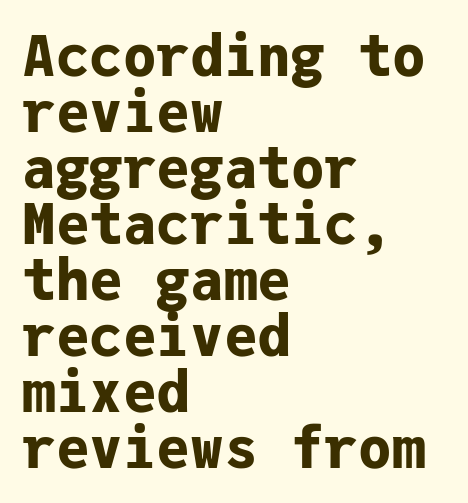
Q: Is the text bold? A: Yes.
Q: Is the text italic (slanted)? A: No, it is upright.
Q: Is the typeface a serif or a sans-serif typeface? A: Sans-serif.
Q: Is the text underlined? A: No.
Q: How is the paragraph aligned? A: Left-aligned.
Q: Is the spacing between letters normal or unusually wide? A: Normal.
Q: Is the spacing between lines tight, normal or loose? A: Tight.
Q: Width (condensed, normal, or wide)? A: Normal.
Q: Stroke contrast? A: Low.
Q: x-height? A: Medium.
Q: Monospaced? A: Yes.
